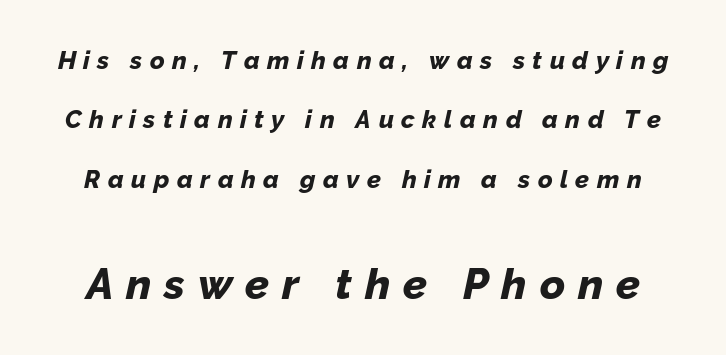
The image shows 43 px bold type, italic (leaning right); set loose line spacing (2.38x), unusually wide letter spacing (+0.3 em), not underlined; the second (bottom) block is 1.72x larger; low stroke contrast and a medium x-height.
